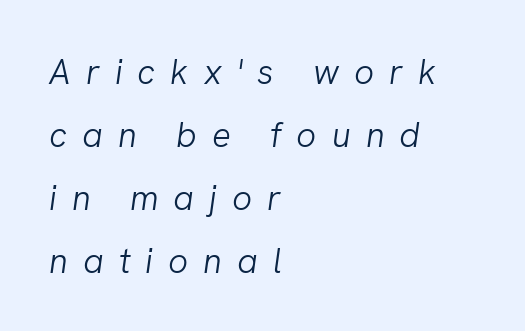
{"italic": "yes", "lean": "right", "slant_degrees": 8, "bold": "no", "weight": "light", "width": "normal", "stroke_contrast": "low", "x_height": "medium", "monospaced": "no", "underline": "no", "align": "left", "line_spacing_ratio": 1.8, "letter_spacing": "wide", "letter_spacing_em": 0.43, "glyph_px": 35}
